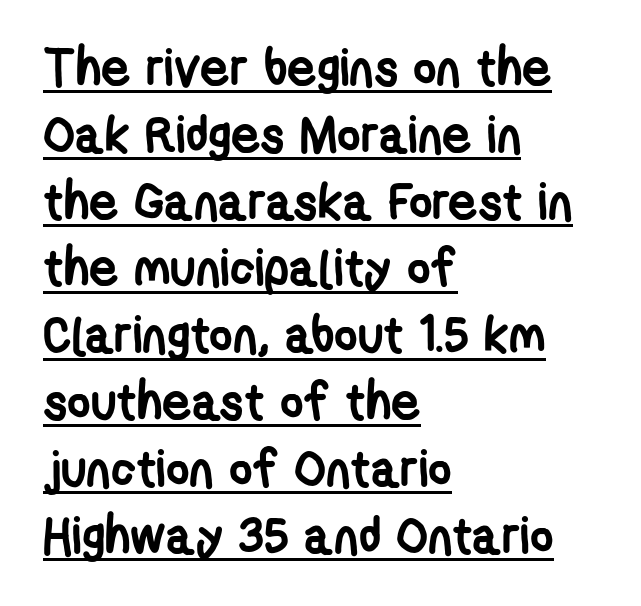
Q: Is the text bold? A: Yes.
Q: Is the typeface a serif or a sans-serif typeface? A: Sans-serif.
Q: Is the text underlined? A: Yes.
Q: How is the paragraph aligned? A: Left-aligned.
Q: Is the spacing between letters normal or unusually wide? A: Normal.
Q: Is the spacing between lines tight, normal or loose? A: Normal.
Q: Width (condensed, normal, or wide)? A: Condensed.
Q: Stroke contrast? A: Low.
Q: x-height? A: Medium.
Q: Monospaced? A: No.
